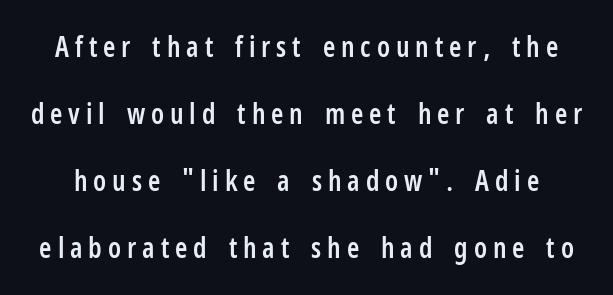
{"serif": "no", "italic": "no", "bold": "semi", "weight": "semibold", "width": "condensed", "stroke_contrast": "low", "x_height": "medium", "monospaced": "no", "underline": "no", "line_spacing": "loose", "line_spacing_ratio": 2.39, "letter_spacing": "wide", "letter_spacing_em": 0.21, "glyph_px": 28}
